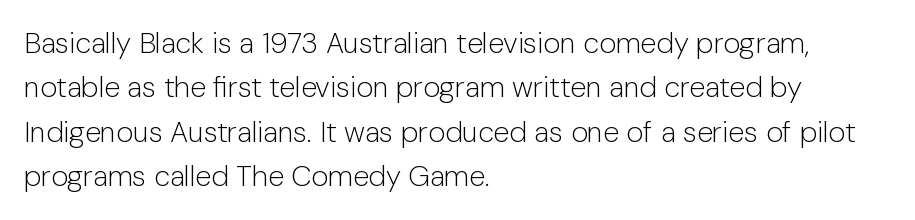
Q: Is the text bold? A: No.
Q: Is the text italic (slanted)? A: No, it is upright.
Q: Is the typeface a serif or a sans-serif typeface? A: Sans-serif.
Q: Is the text underlined? A: No.
Q: How is the paragraph aligned? A: Left-aligned.
Q: Is the spacing between letters normal or unusually wide? A: Normal.
Q: Is the spacing between lines tight, normal or loose? A: Normal.
Q: Width (condensed, normal, or wide)? A: Normal.
Q: Stroke contrast? A: Low.
Q: x-height? A: Medium.
Q: Monospaced? A: No.
